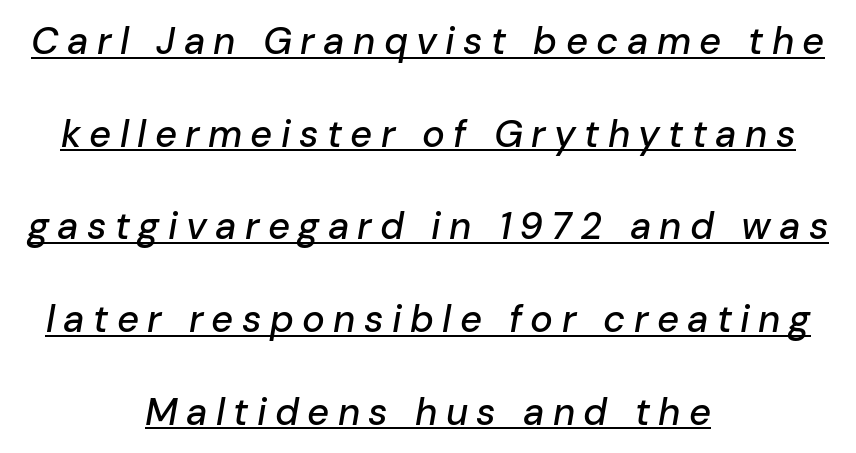
{"italic": "yes", "lean": "right", "slant_degrees": 10, "width": "normal", "stroke_contrast": "low", "x_height": "medium", "monospaced": "no", "underline": "yes", "align": "center", "line_spacing": "loose", "line_spacing_ratio": 2.44, "letter_spacing": "wide", "letter_spacing_em": 0.22, "glyph_px": 38}
